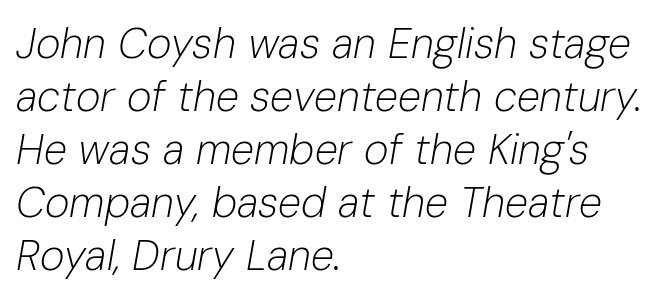
Ink coverage per letter is moderate at most. The text carries the slant typical of an italic or oblique font. Glyph-to-glyph distance matches everyday printed text. Horizontal alignment here is leftward, the default for most running prose.
